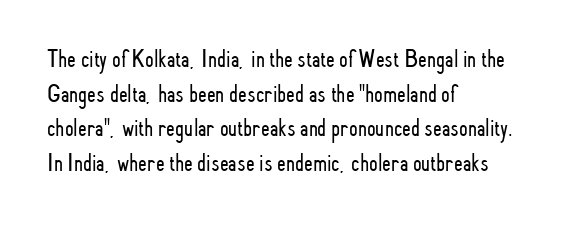
Q: Is the text bold? A: No.
Q: Is the text italic (slanted)? A: No, it is upright.
Q: Is the text underlined? A: No.
Q: How is the paragraph aligned? A: Left-aligned.
Q: Is the spacing between letters normal or unusually wide? A: Normal.
Q: Is the spacing between lines tight, normal or loose? A: Normal.
